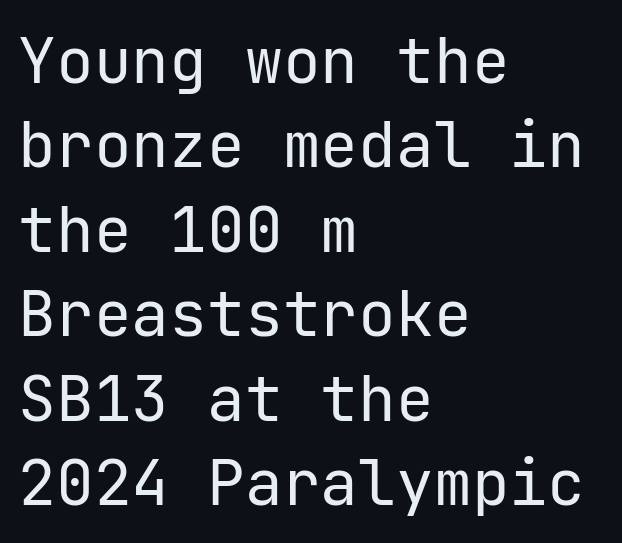
The image shows 63 px regular-weight sans-serif type, upright; set left-aligned, normal line spacing (1.34x), normal letter spacing, not underlined; low stroke contrast and a medium x-height.
